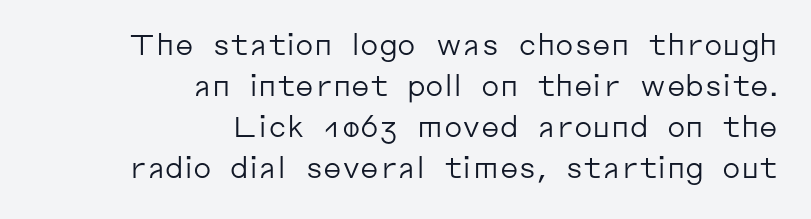
Spacing between characters is what you'd get straight out of the box. Each letter's strokes conclude bluntly, with no projecting serifs. A light-to-regular cut is what we see here. Decoration check: the copy has no underline. Each letter keeps its own natural width here, so spacing adapts to shape. Does the leading feel generous? No, just average.
